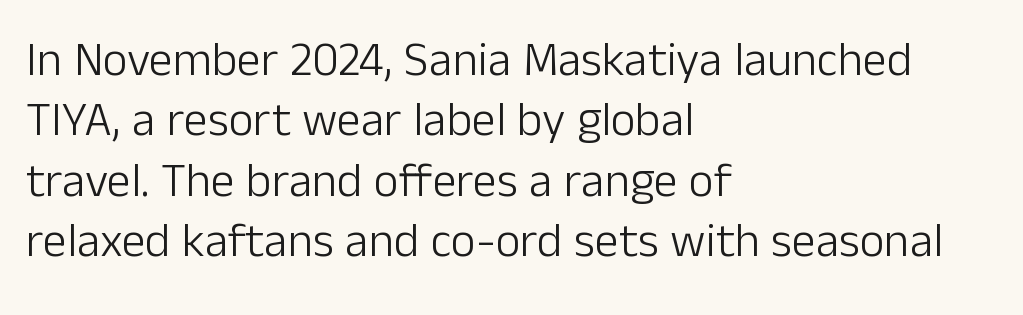
Q: Is the text bold? A: No.
Q: Is the text italic (slanted)? A: No, it is upright.
Q: Is the typeface a serif or a sans-serif typeface? A: Sans-serif.
Q: Is the text underlined? A: No.
Q: How is the paragraph aligned? A: Left-aligned.
Q: Is the spacing between letters normal or unusually wide? A: Normal.
Q: Is the spacing between lines tight, normal or loose? A: Normal.
Q: Width (condensed, normal, or wide)? A: Normal.
Q: Stroke contrast? A: Low.
Q: x-height? A: Medium.
Q: Monospaced? A: No.
